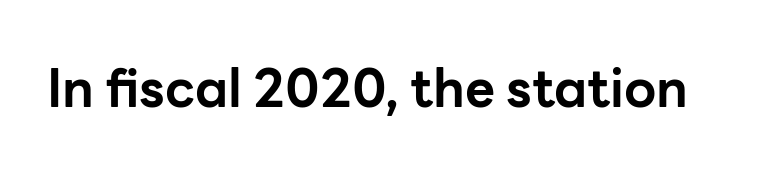
The face used here is rendered with its standard letterfit. Does the weight exceed regular? Yes, all the way to bold. Do the characters align in a grid? No, the font is proportional. Designer's note — italics off, roman on. Observe the absence of serifs on each vertical stroke in this sample. Plain, unruled lines of type.
